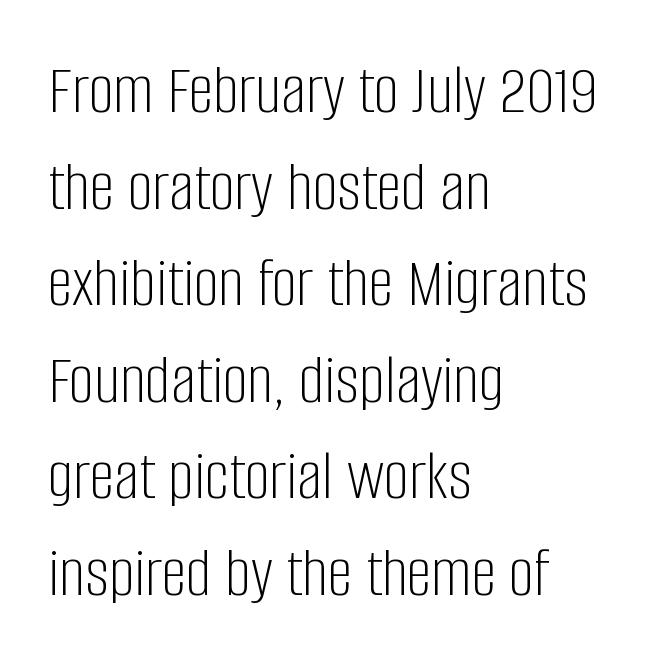
{"serif": "no", "italic": "no", "bold": "no", "weight": "light", "width": "condensed", "stroke_contrast": "low", "x_height": "large", "monospaced": "no", "underline": "no", "align": "left", "line_spacing": "normal", "line_spacing_ratio": 1.36, "letter_spacing": "normal", "letter_spacing_em": 0.0, "glyph_px": 71}
